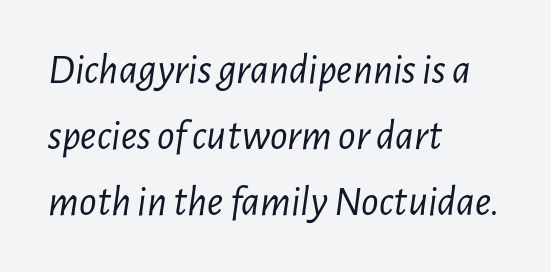
The image shows 43 px light, condensed type, italic (leaning right); set left-aligned, normal line spacing (1.53x), normal letter spacing, not underlined; low stroke contrast and a medium x-height.
